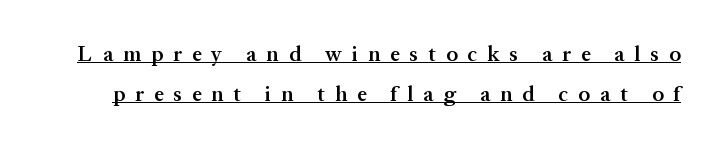
{"italic": "no", "bold": "semi", "underline": "yes", "line_spacing": "loose", "line_spacing_ratio": 1.91, "letter_spacing": "wide", "letter_spacing_em": 0.48, "glyph_px": 21}
